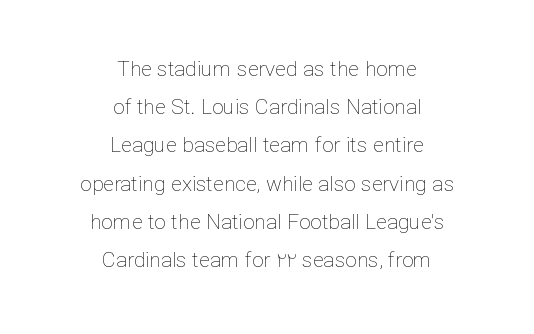
Q: Is the text bold? A: No.
Q: Is the text italic (slanted)? A: No, it is upright.
Q: Is the text underlined? A: No.
Q: How is the paragraph aligned? A: Centered.
Q: Is the spacing between letters normal or unusually wide? A: Normal.
